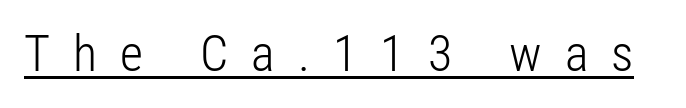
The image shows 50 px light, condensed sans-serif type, upright; set unusually wide letter spacing (+0.46 em), underlined; low stroke contrast and a medium x-height.
